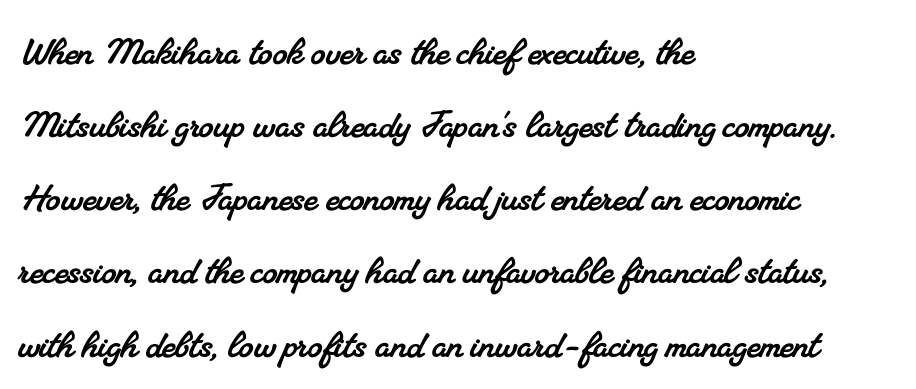
The image shows 46 px serif type; set left-aligned, normal line spacing (1.59x), normal letter spacing, not underlined; medium stroke contrast and a small x-height.
